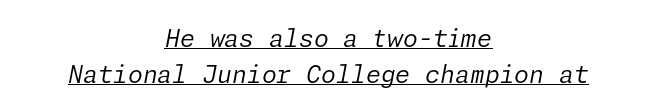
The image shows 24 px text type, italic (leaning right); set centered, normal line spacing (1.49x), normal letter spacing, underlined.
